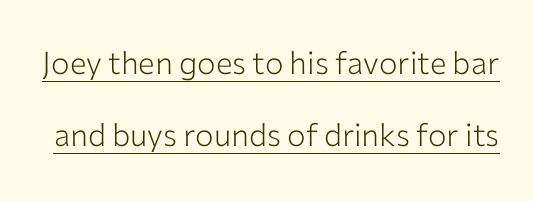
Ink coverage per letter is moderate at most. Nothing unusual about the tracking: characters are spaced as the font intends. The face used here is proportionally spaced, like ordinary book or web type. Does the type have serifs? No, each stem ends abruptly. Is there much room between lines? Yes — plenty of vertical air separates them.
